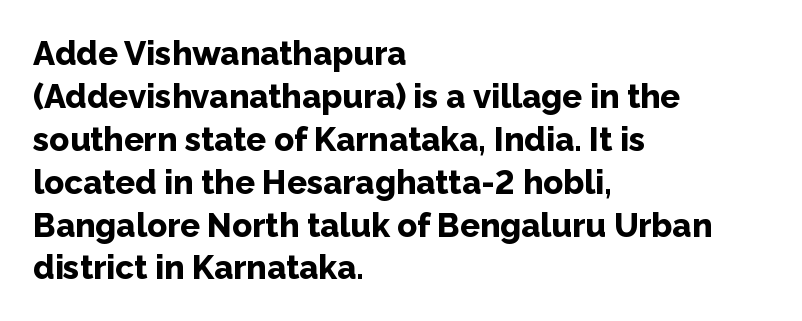
The image shows 33 px bold sans-serif type, upright; set left-aligned, normal line spacing (1.3x), normal letter spacing, not underlined; low stroke contrast and a medium x-height.
